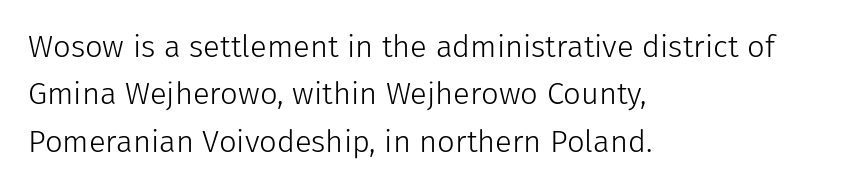
{"serif": "no", "italic": "no", "bold": "no", "weight": "light", "width": "normal", "stroke_contrast": "low", "x_height": "medium", "monospaced": "no", "underline": "no", "align": "left", "line_spacing": "normal", "line_spacing_ratio": 1.53, "letter_spacing": "normal", "letter_spacing_em": 0.0, "glyph_px": 31}
